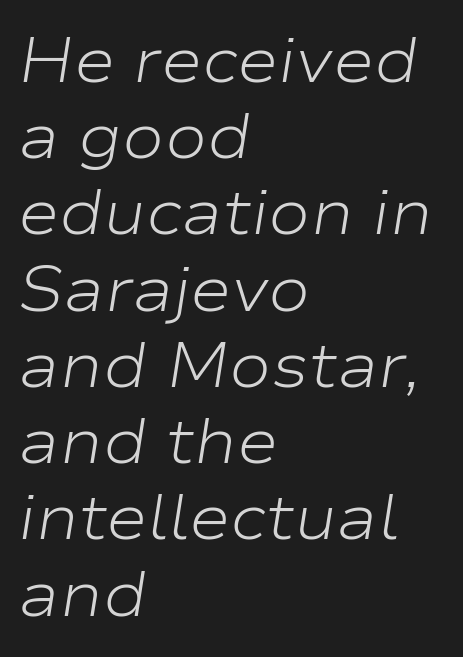
The image shows 63 px light, wide type, italic (leaning right); set left-aligned, line spacing 1.21x, normal letter spacing, not underlined; low stroke contrast and a medium x-height.
